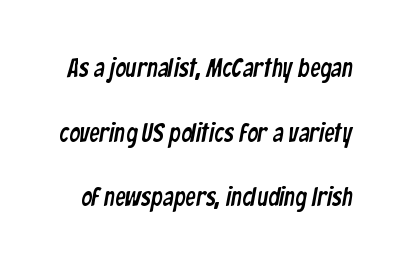
Q: Is the text underlined? A: No.
Q: Is the spacing between letters normal or unusually wide? A: Normal.
Q: Is the spacing between lines tight, normal or loose? A: Loose.
